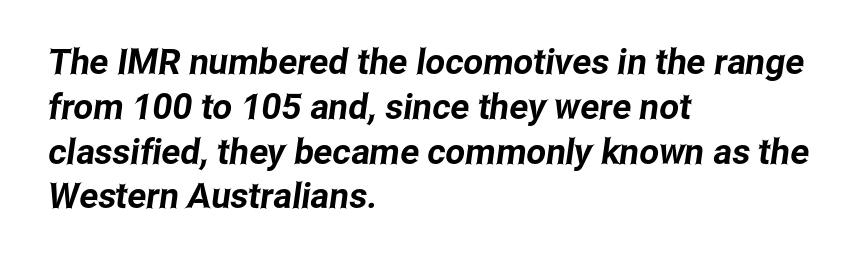
The image shows 35 px condensed sans-serif type; set left-aligned, normal line spacing (1.28x), normal letter spacing, not underlined; low stroke contrast and a medium x-height.
